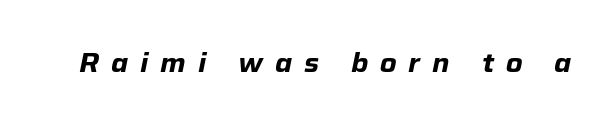
{"italic": "yes", "lean": "right", "slant_degrees": 12, "bold": "yes", "underline": "no", "letter_spacing": "wide", "letter_spacing_em": 0.46, "glyph_px": 26}
